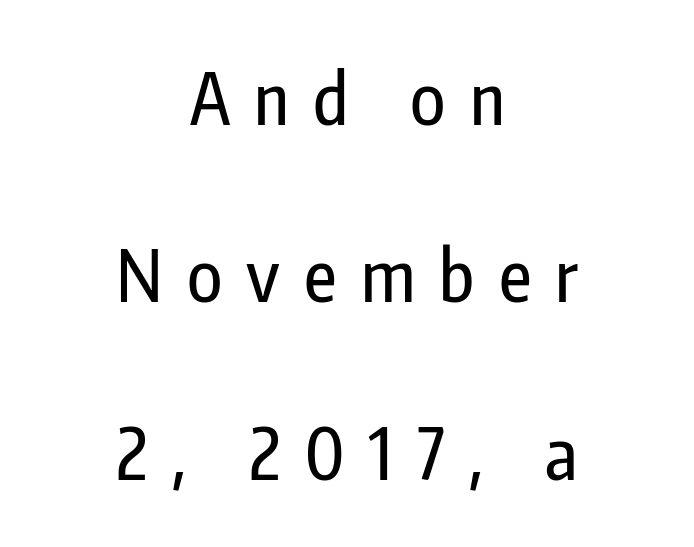
{"serif": "no", "italic": "no", "width": "condensed", "stroke_contrast": "low", "x_height": "medium", "monospaced": "no", "underline": "no", "align": "center", "line_spacing": "loose", "line_spacing_ratio": 2.5, "letter_spacing": "wide", "letter_spacing_em": 0.34, "glyph_px": 71}
